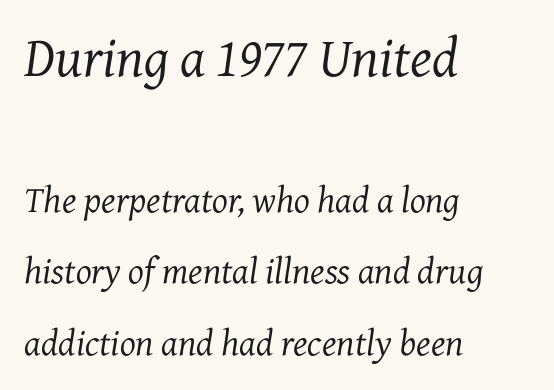
The image shows 56 px regular-weight serif type, italic (leaning right); set left-aligned, loose line spacing (1.93x), normal letter spacing, not underlined; the first (top) block is 1.51x larger; medium stroke contrast and a medium x-height.
